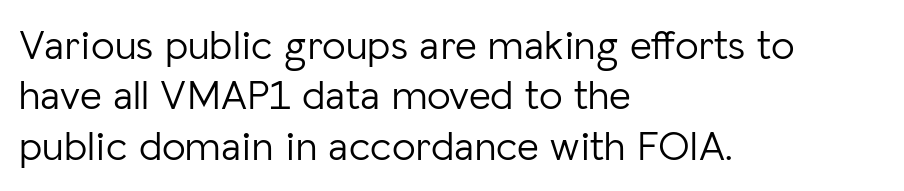
The image shows 42 px light sans-serif type, upright; set left-aligned, line spacing 1.2x, normal letter spacing, not underlined; low stroke contrast and a medium x-height.
